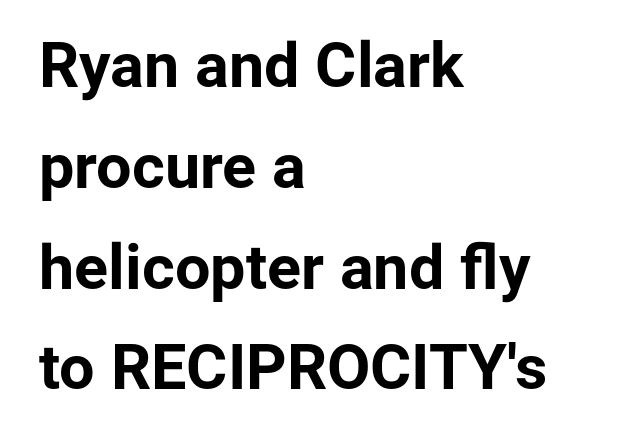
Letterform terminals end flat and unadorned throughout the passage. Type without underlining. Look at the stroke-to-counter ratio: heavy, a bold. Note the varied advance widths — an 'i' is clearly narrower than an 'm'. The paragraph shown leans on its left margin.
